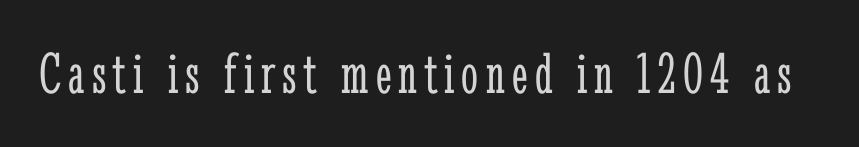
The image shows 60 px light, condensed serif type, upright; set not underlined; low stroke contrast and a medium x-height.
